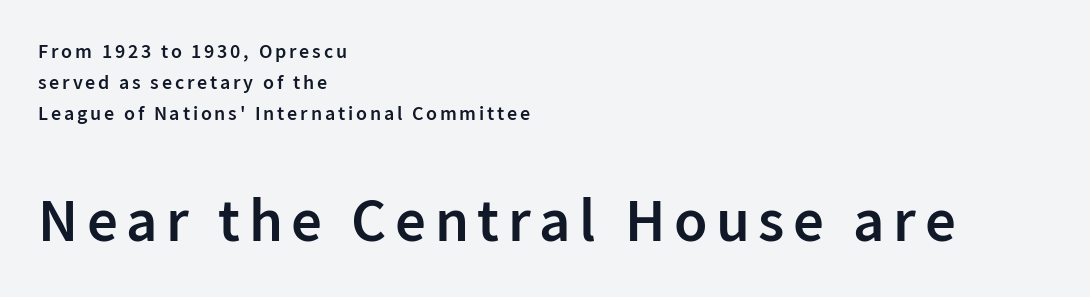
The image shows 61 px semibold sans-serif type, upright; set left-aligned, normal line spacing (1.56x), not underlined; the second (bottom) block is 3.05x larger; low stroke contrast and a medium x-height.
